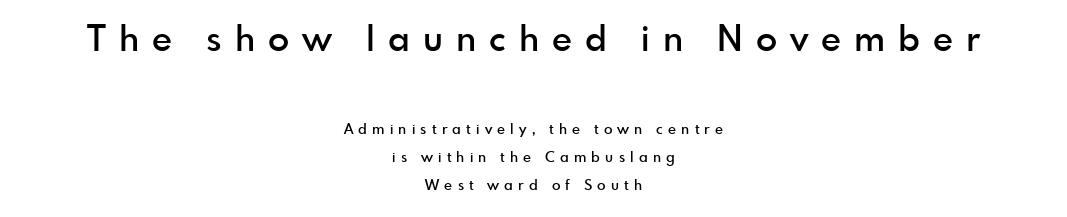
Q: Is the text bold? A: Semi-bold.
Q: Is the text italic (slanted)? A: No, it is upright.
Q: Is the typeface a serif or a sans-serif typeface? A: Sans-serif.
Q: Is the text underlined? A: No.
Q: How is the paragraph aligned? A: Centered.
Q: Is the spacing between letters normal or unusually wide? A: Unusually wide.
Q: Is the spacing between lines tight, normal or loose? A: Loose.
Q: Which block of text is set in a larger size, the first (top) or the second (bottom)? A: The first (top) one.
Q: Width (condensed, normal, or wide)? A: Normal.
Q: x-height? A: Small.
Q: Monospaced? A: No.
